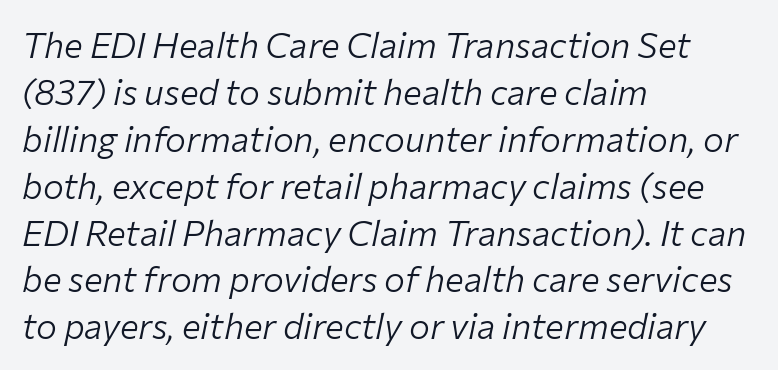
Q: Is the text bold? A: No.
Q: Is the text italic (slanted)? A: Yes, it leans right by about 12 degrees.
Q: Is the text underlined? A: No.
Q: How is the paragraph aligned? A: Left-aligned.
Q: Is the spacing between letters normal or unusually wide? A: Normal.
Q: Is the spacing between lines tight, normal or loose? A: Normal.
Q: Width (condensed, normal, or wide)? A: Normal.
Q: Stroke contrast? A: Low.
Q: x-height? A: Medium.
Q: Monospaced? A: No.
